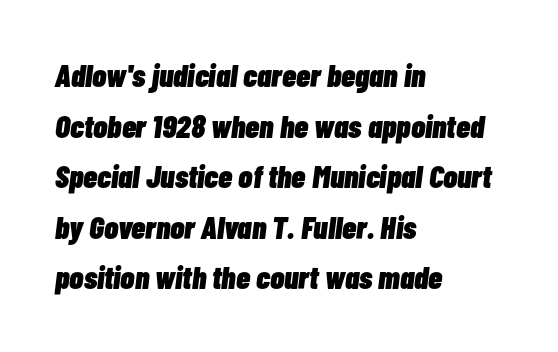
The image shows 32 px heavy, condensed type, italic (leaning right); set left-aligned, normal line spacing (1.58x), normal letter spacing, not underlined; low stroke contrast and a medium x-height.
